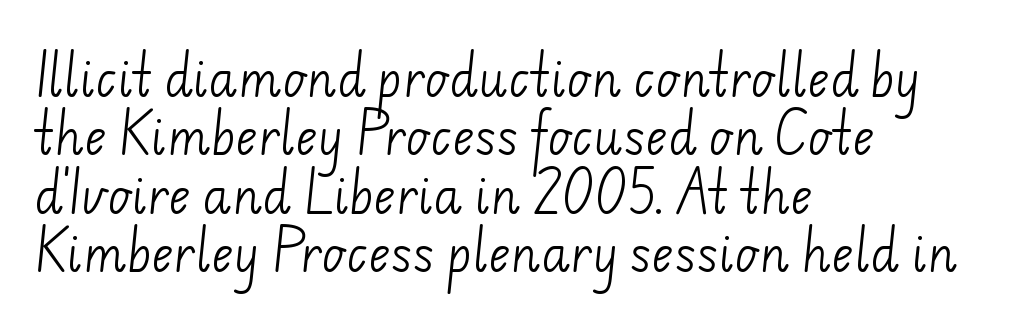
Q: Is the text bold? A: No.
Q: Is the typeface a serif or a sans-serif typeface? A: Sans-serif.
Q: Is the text underlined? A: No.
Q: How is the paragraph aligned? A: Left-aligned.
Q: Is the spacing between letters normal or unusually wide? A: Normal.
Q: Width (condensed, normal, or wide)? A: Normal.
Q: Stroke contrast? A: Low.
Q: x-height? A: Small.
Q: Monospaced? A: No.
